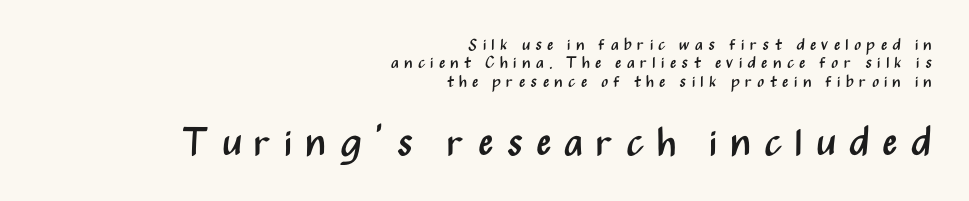
Q: Is the text bold? A: No.
Q: Is the text italic (slanted)? A: No, it is upright.
Q: Is the typeface a serif or a sans-serif typeface? A: Sans-serif.
Q: Is the text underlined? A: No.
Q: How is the paragraph aligned? A: Right-aligned.
Q: Is the spacing between letters normal or unusually wide? A: Unusually wide.
Q: Is the spacing between lines tight, normal or loose? A: Tight.
Q: Which block of text is set in a larger size, the first (top) or the second (bottom)? A: The second (bottom) one.
Q: Width (condensed, normal, or wide)? A: Condensed.
Q: Stroke contrast? A: Medium.
Q: x-height? A: Medium.
Q: Monospaced? A: No.
